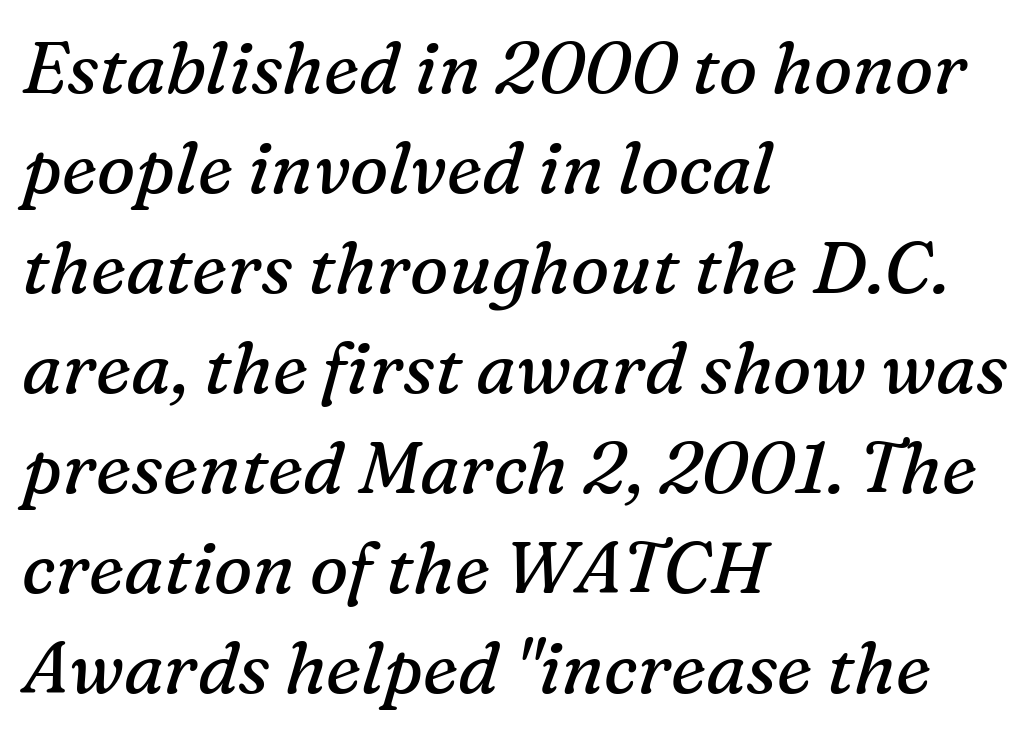
The face used here has a pronounced slope to its letters. The type family on display is of the serif kind. You could call the tracking neutral — neither tight nor loose. No letter is thick-stroked: the sample isn't bold.
